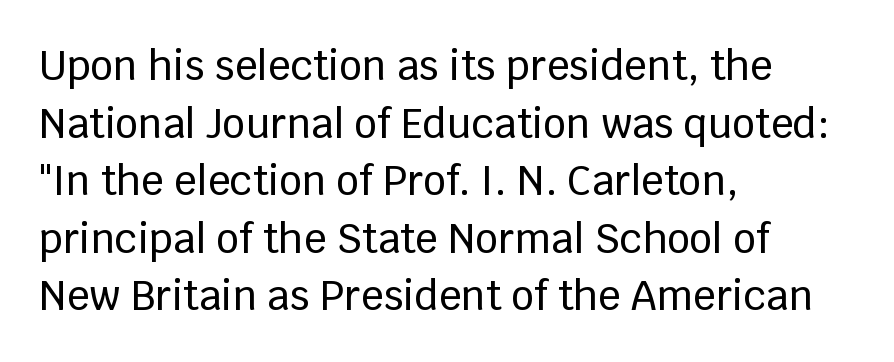
Q: Is the text italic (slanted)? A: No, it is upright.
Q: Is the typeface a serif or a sans-serif typeface? A: Sans-serif.
Q: Is the text underlined? A: No.
Q: How is the paragraph aligned? A: Left-aligned.
Q: Is the spacing between letters normal or unusually wide? A: Normal.
Q: Is the spacing between lines tight, normal or loose? A: Normal.
Q: Width (condensed, normal, or wide)? A: Normal.
Q: Stroke contrast? A: Low.
Q: x-height? A: Large.
Q: Monospaced? A: No.
